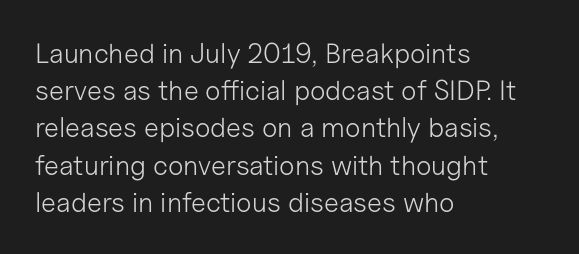
{"serif": "no", "italic": "no", "bold": "no", "weight": "light", "width": "normal", "stroke_contrast": "low", "x_height": "medium", "monospaced": "no", "underline": "no", "align": "left", "line_spacing": "normal", "line_spacing_ratio": 1.33, "letter_spacing": "normal", "letter_spacing_em": 0.0, "glyph_px": 28}
